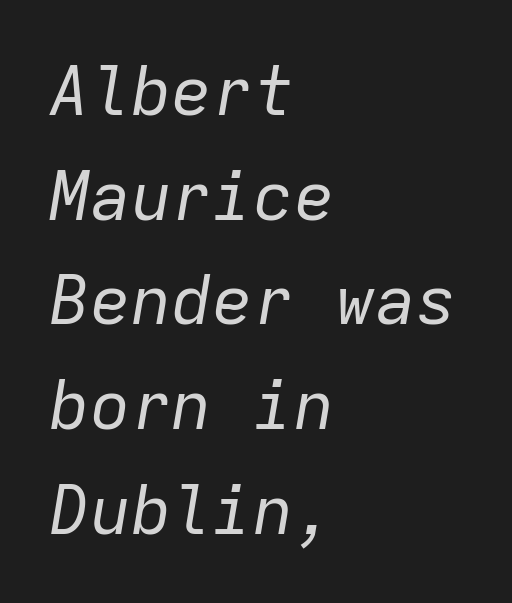
The passage shown is not underscored anywhere. Italic: yes, the glyphs are oblique. Caption: face not bold, strokes unweighted. The face used here is rendered with its standard letterfit. Compared with typical paragraphs, the rows here are spaced about the same.
